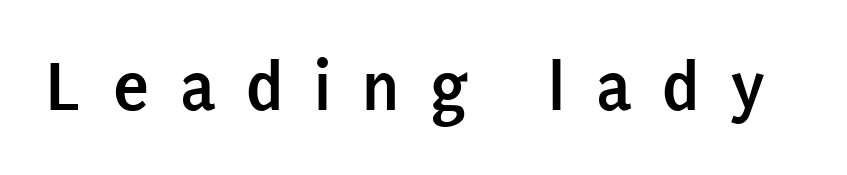
In terms of posture, this sample is upright. Typographically, this falls in the sans-serif category. Check the space under the baseline: it is left empty. Here the glyphs are tracked loosely, breaking word shapes into spaced letters.
